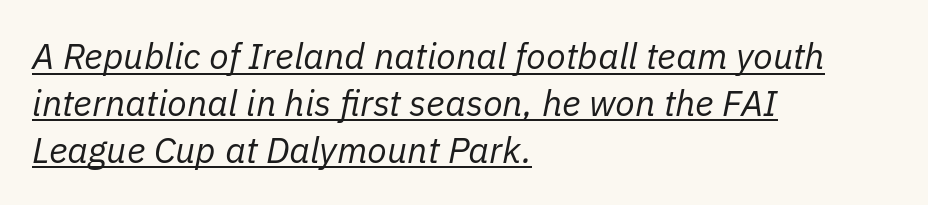
{"italic": "yes", "lean": "right", "slant_degrees": 11, "bold": "no", "weight": "regular", "width": "normal", "stroke_contrast": "low", "x_height": "medium", "monospaced": "no", "underline": "yes", "align": "left", "line_spacing": "normal", "line_spacing_ratio": 1.3, "letter_spacing": "normal", "letter_spacing_em": 0.0, "glyph_px": 36}
